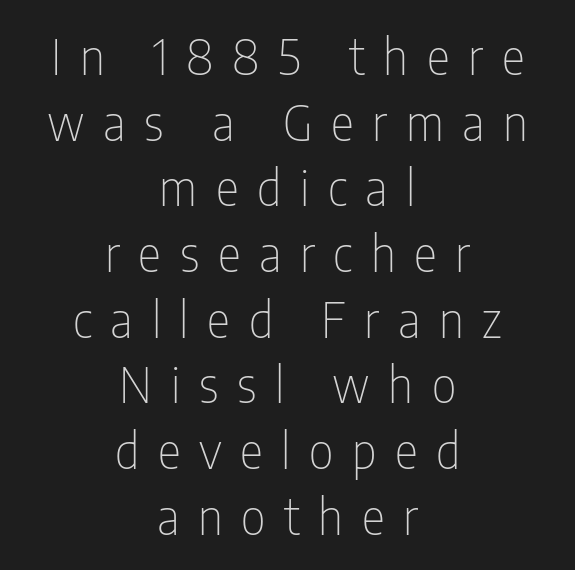
{"serif": "no", "italic": "no", "bold": "no", "weight": "thin", "width": "condensed", "stroke_contrast": "low", "x_height": "medium", "monospaced": "no", "underline": "no", "align": "center", "line_spacing": "normal", "line_spacing_ratio": 1.34, "letter_spacing": "wide", "letter_spacing_em": 0.38, "glyph_px": 49}
